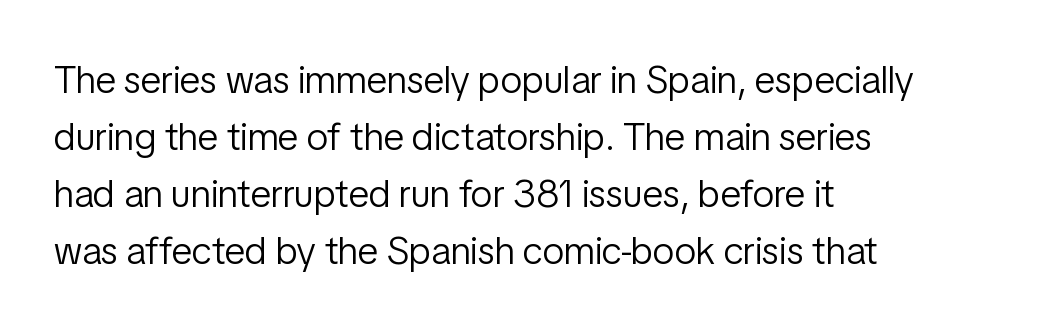
The image shows 39 px light, condensed sans-serif type, upright; set left-aligned, normal line spacing (1.46x), normal letter spacing, not underlined; low stroke contrast and a medium x-height.
